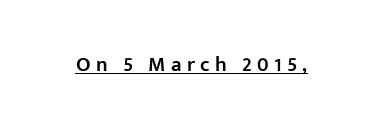
The image shows 21 px text type, upright; set unusually wide letter spacing (+0.25 em), underlined.
